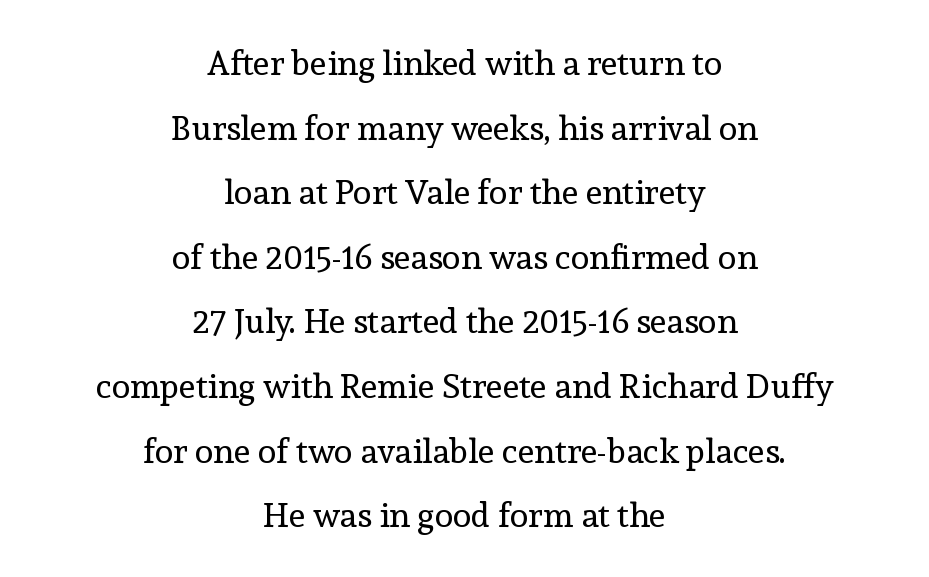
Q: Is the text bold? A: No.
Q: Is the text italic (slanted)? A: No, it is upright.
Q: Is the typeface a serif or a sans-serif typeface? A: Serif.
Q: Is the text underlined? A: No.
Q: How is the paragraph aligned? A: Centered.
Q: Is the spacing between letters normal or unusually wide? A: Normal.
Q: Is the spacing between lines tight, normal or loose? A: Loose.
Q: Width (condensed, normal, or wide)? A: Normal.
Q: x-height? A: Medium.
Q: Monospaced? A: No.
